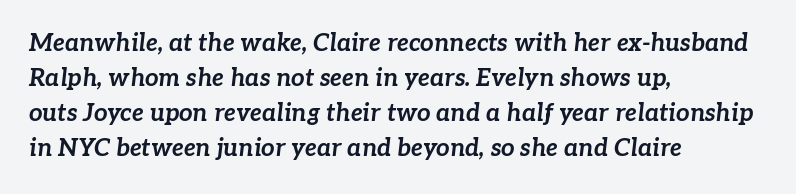
The image shows 24 px bold type, italic (leaning right); set left-aligned, normal line spacing (1.46x), normal letter spacing, not underlined.
